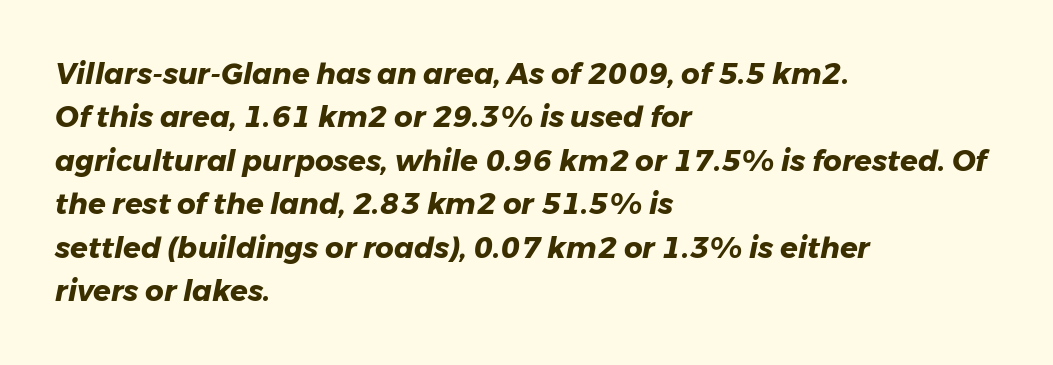
{"italic": "yes", "lean": "right", "slant_degrees": 11, "bold": "yes", "weight": "heavy", "width": "normal", "stroke_contrast": "low", "x_height": "medium", "monospaced": "no", "underline": "no", "align": "left", "line_spacing": "normal", "line_spacing_ratio": 1.5, "letter_spacing": "normal", "letter_spacing_em": 0.0, "glyph_px": 29}
